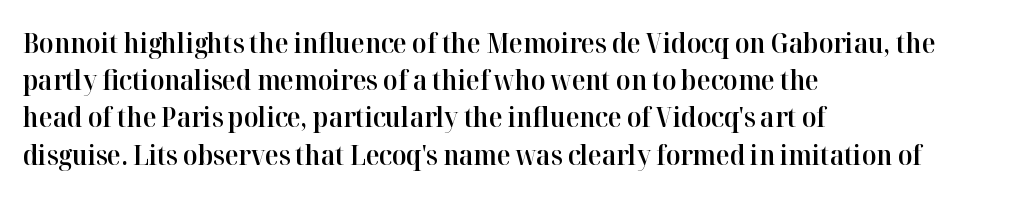
{"serif": "yes", "italic": "no", "bold": "semi", "weight": "semibold", "width": "normal", "stroke_contrast": "high", "x_height": "medium", "monospaced": "no", "underline": "no", "align": "left", "line_spacing": "normal", "line_spacing_ratio": 1.33, "letter_spacing": "normal", "letter_spacing_em": 0.0, "glyph_px": 28}
